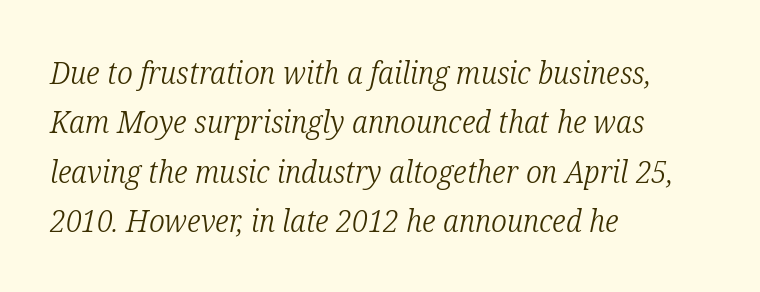
{"serif": "yes", "italic": "yes", "lean": "right", "slant_degrees": 12, "bold": "no", "weight": "light", "width": "condensed", "stroke_contrast": "low", "x_height": "medium", "monospaced": "no", "underline": "no", "align": "left", "line_spacing": "normal", "line_spacing_ratio": 1.59, "letter_spacing": "normal", "letter_spacing_em": 0.0, "glyph_px": 31}
